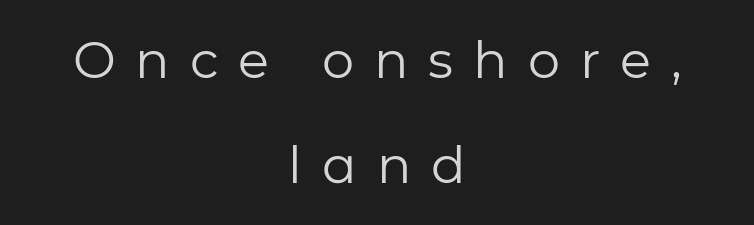
{"serif": "no", "italic": "no", "bold": "no", "weight": "regular", "width": "normal", "stroke_contrast": "low", "x_height": "medium", "monospaced": "no", "underline": "no", "align": "center", "line_spacing": "loose", "line_spacing_ratio": 2.06, "letter_spacing": "wide", "letter_spacing_em": 0.39, "glyph_px": 51}
